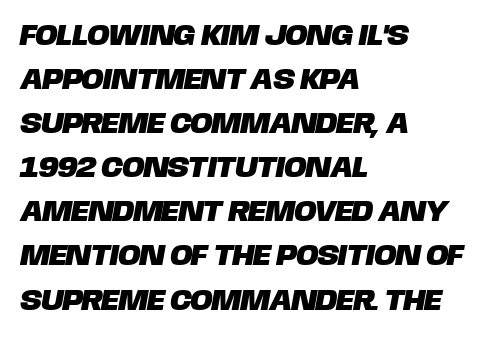
Q: Is the typeface a serif or a sans-serif typeface? A: Sans-serif.
Q: Is the text underlined? A: No.
Q: How is the paragraph aligned? A: Left-aligned.
Q: Is the spacing between letters normal or unusually wide? A: Normal.
Q: Is the spacing between lines tight, normal or loose? A: Normal.
Q: Width (condensed, normal, or wide)? A: Normal.
Q: Stroke contrast? A: Low.
Q: x-height? A: Large.
Q: Monospaced? A: No.
